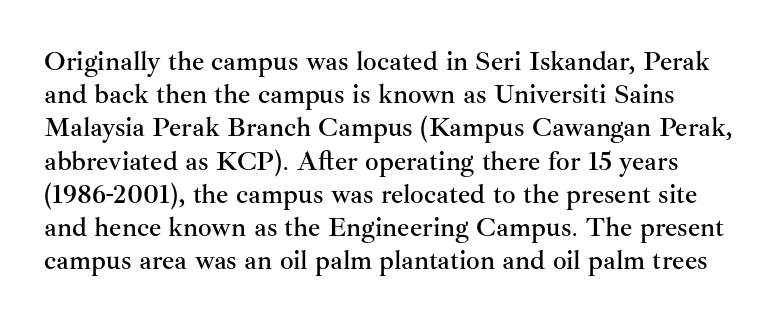
{"italic": "no", "underline": "no", "line_spacing_ratio": 1.23, "letter_spacing": "normal", "letter_spacing_em": 0.0, "glyph_px": 27}
